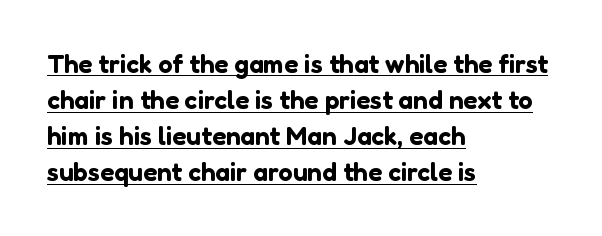
Default kerning and tracking; the words read as compact shapes. The designer left line spacing at the default. Ascenders rise straight up at ninety degrees. Each line of the rendering has a horizontal stroke beneath the glyphs. The ragged edge is on the right, which tells us the setting is flush left.
